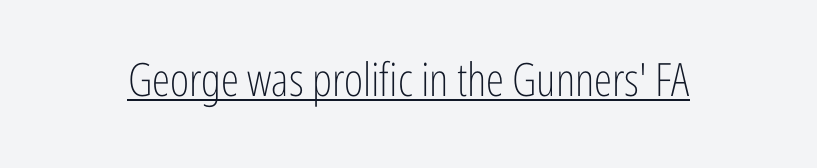
Q: Is the text bold? A: No.
Q: Is the text italic (slanted)? A: No, it is upright.
Q: Is the typeface a serif or a sans-serif typeface? A: Sans-serif.
Q: Is the text underlined? A: Yes.
Q: Is the spacing between letters normal or unusually wide? A: Normal.
Q: Width (condensed, normal, or wide)? A: Condensed.
Q: Stroke contrast? A: Low.
Q: x-height? A: Medium.
Q: Monospaced? A: No.
